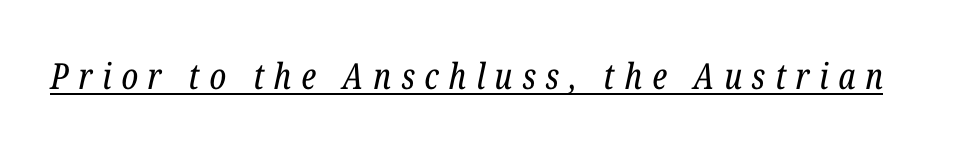
Emphasis-style slanted type is in use. Here the designer chose a conventional face with non-uniform glyph widths. Between one letter and the next there's a generous, obvious gap. Does a line run under the words? Yes, clearly. The typesetting does not lean heavy: it is not bold.
